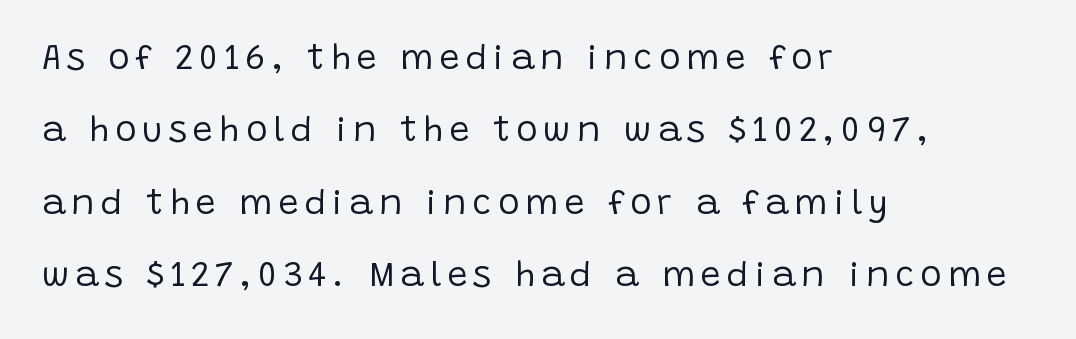
{"serif": "no", "italic": "no", "bold": "no", "weight": "regular", "width": "normal", "stroke_contrast": "low", "x_height": "large", "monospaced": "no", "underline": "no", "align": "left", "line_spacing": "loose", "line_spacing_ratio": 2.01, "glyph_px": 36}
